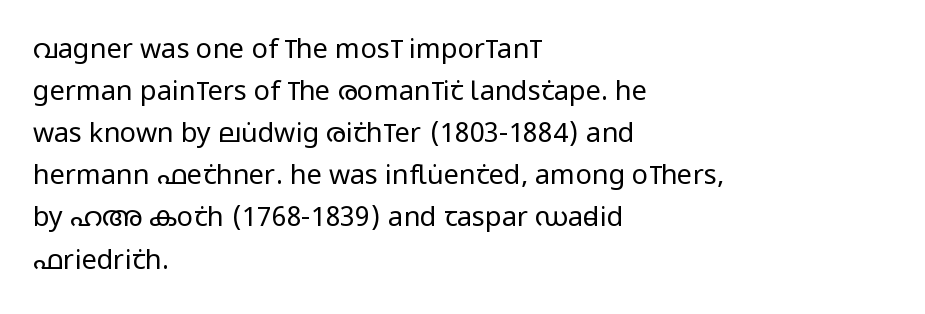
The image shows 27 px text type, upright; set left-aligned, normal line spacing (1.56x), normal letter spacing, not underlined.
